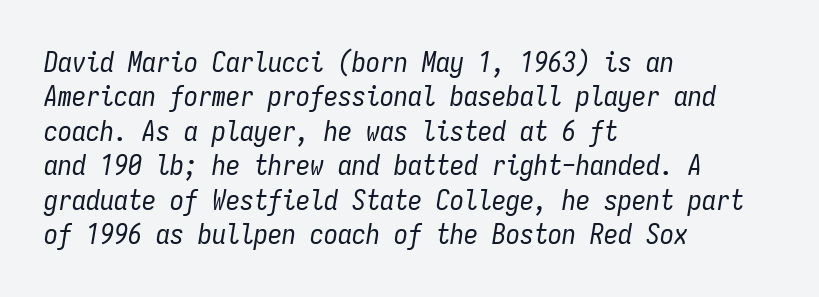
Short note: letters normally spaced. The letters march in equal steps, a hallmark of fixed-pitch type. The typesetter chose a ragged-right arrangement here. Words float on clear page, feet unadorned. The lettering tilts uniformly, giving the passage an italic look. Stroke thickness stays within the range of a standard reading face or lighter.
